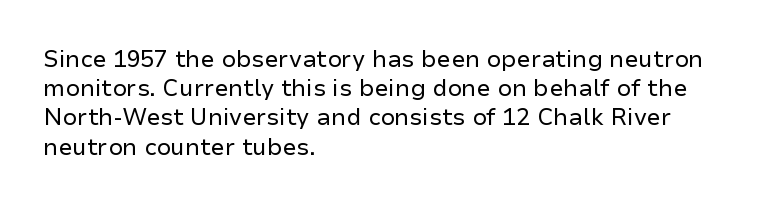
Q: Is the text bold? A: No.
Q: Is the text italic (slanted)? A: No, it is upright.
Q: Is the text underlined? A: No.
Q: How is the paragraph aligned? A: Left-aligned.
Q: Is the spacing between letters normal or unusually wide? A: Normal.
Q: Is the spacing between lines tight, normal or loose? A: Normal.
